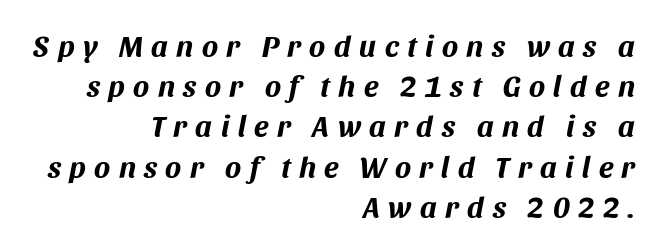
{"italic": "yes", "lean": "right", "slant_degrees": 11, "bold": "yes", "weight": "bold", "width": "normal", "stroke_contrast": "medium", "x_height": "large", "monospaced": "no", "underline": "no", "align": "right", "line_spacing": "normal", "line_spacing_ratio": 1.34, "letter_spacing": "wide", "letter_spacing_em": 0.28, "glyph_px": 30}
